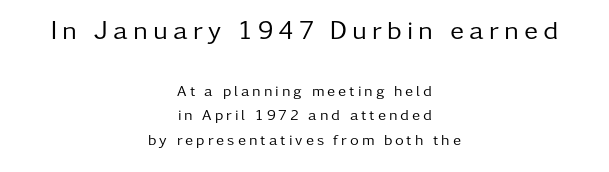
The image shows 26 px text type, upright; set centered, normal line spacing (1.65x), unusually wide letter spacing (+0.2 em), not underlined; the first (top) block is 1.73x larger.
